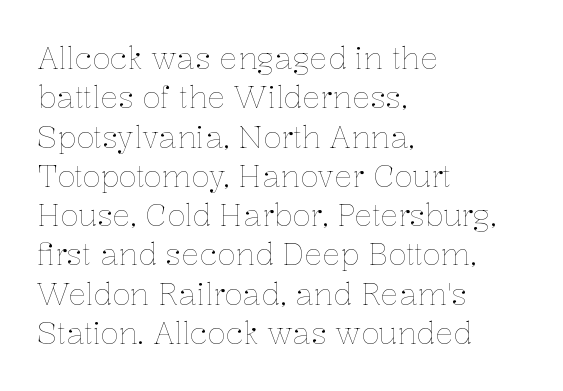
These lines were composed using upright roman letters. Casual observation: everything's shoved over to the left. These lines are rendered in a variable-pitch font. How are the letters spaced? Ordinarily, with no added tracking.
